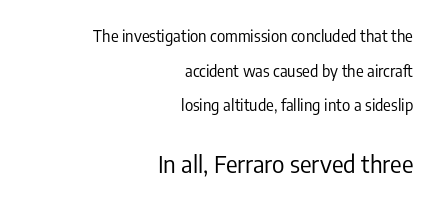
The image shows 24 px text type, upright; set right-aligned, loose line spacing (2.16x), normal letter spacing, not underlined; the second (bottom) block is 1.5x larger.
